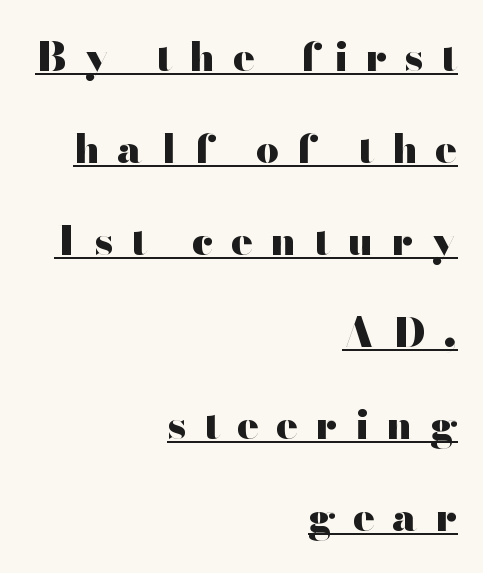
The image shows 40 px heavy, wide sans-serif type, upright; set right-aligned, loose line spacing (2.3x), unusually wide letter spacing (+0.44 em), underlined; high stroke contrast and a small x-height.
